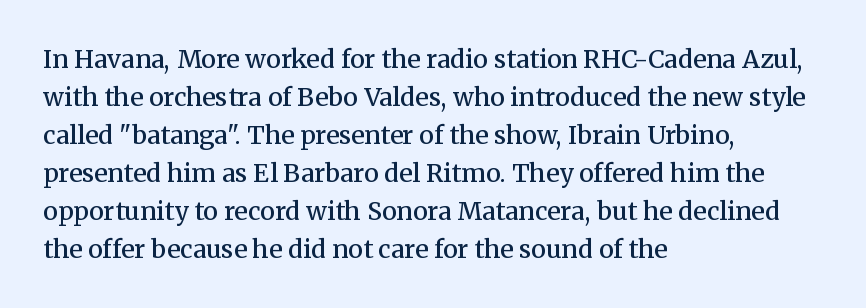
{"italic": "no", "bold": "semi", "underline": "no", "align": "left", "line_spacing": "normal", "line_spacing_ratio": 1.52, "letter_spacing": "normal", "letter_spacing_em": 0.0, "glyph_px": 25}
